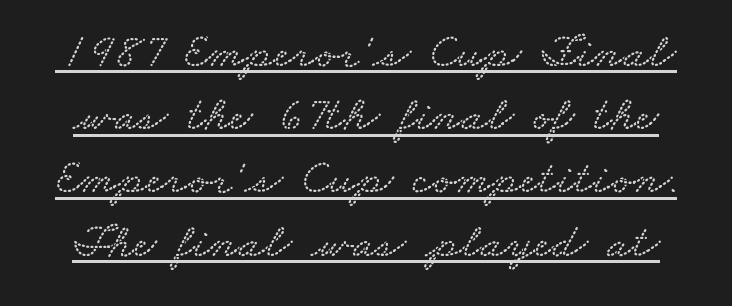
{"width": "wide", "stroke_contrast": "low", "x_height": "small", "monospaced": "no", "underline": "yes", "line_spacing": "normal", "line_spacing_ratio": 1.29, "letter_spacing": "normal", "letter_spacing_em": 0.0, "glyph_px": 49}
